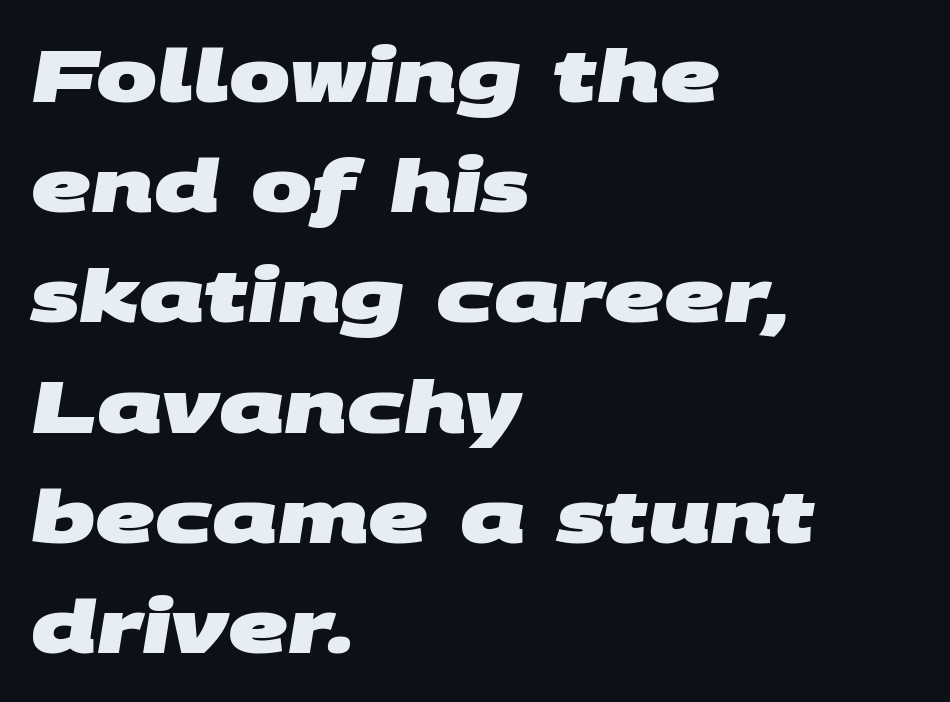
The image shows 73 px heavy, wide sans-serif type; set left-aligned, normal line spacing (1.51x), normal letter spacing, not underlined; medium stroke contrast and a large x-height.
